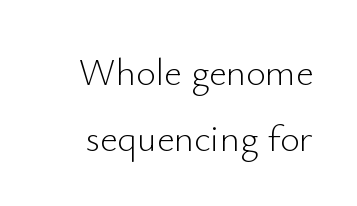
The image shows 38 px light sans-serif type, upright; set line spacing 1.73x, normal letter spacing, not underlined; low stroke contrast and a small x-height.
